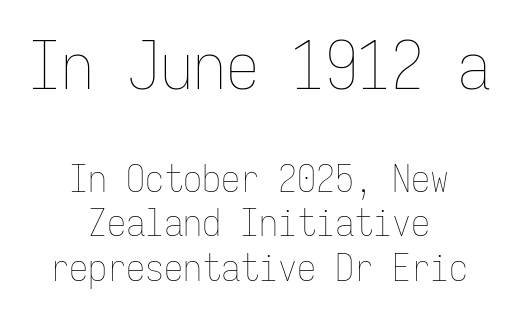
The image shows 66 px thin, condensed type, upright, monospaced; set centered, line spacing 1.17x, normal letter spacing, not underlined; the first (top) block is 1.74x larger; low stroke contrast and a medium x-height.
